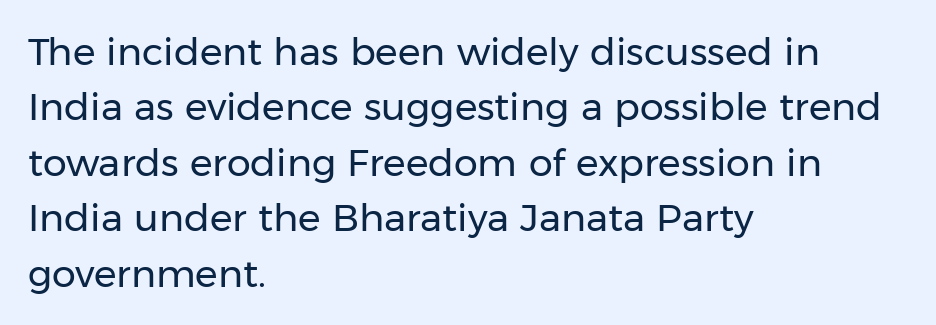
No letter is thick-stroked: the sample isn't bold. Unlike a traditional serif, this face leaves its strokes unadorned. The rendering uses natural spacing where letterforms have individual widths. Underline: absent. Tall strokes in this sample are plumb rather than angled.
